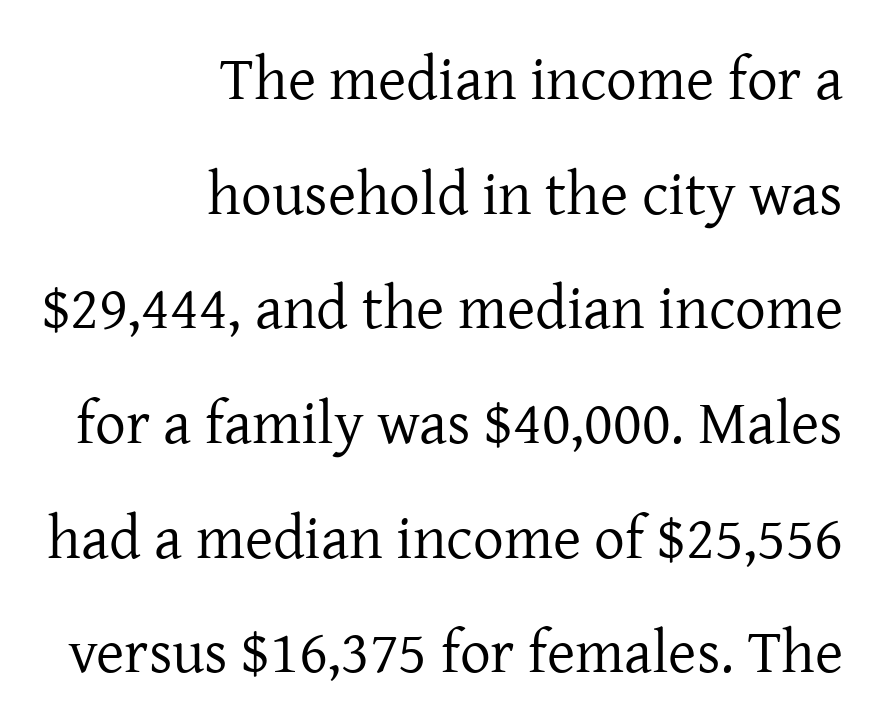
Q: Is the text bold? A: No.
Q: Is the text italic (slanted)? A: No, it is upright.
Q: Is the typeface a serif or a sans-serif typeface? A: Serif.
Q: Is the text underlined? A: No.
Q: How is the paragraph aligned? A: Right-aligned.
Q: Is the spacing between letters normal or unusually wide? A: Normal.
Q: Width (condensed, normal, or wide)? A: Normal.
Q: Stroke contrast? A: Low.
Q: x-height? A: Medium.
Q: Monospaced? A: No.
